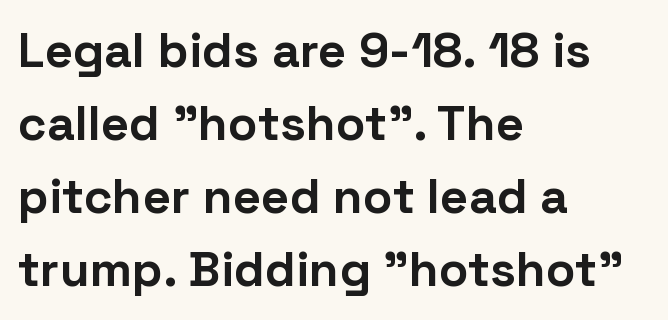
Q: Is the text bold? A: Yes.
Q: Is the text italic (slanted)? A: No, it is upright.
Q: Is the typeface a serif or a sans-serif typeface? A: Sans-serif.
Q: Is the text underlined? A: No.
Q: How is the paragraph aligned? A: Left-aligned.
Q: Is the spacing between letters normal or unusually wide? A: Normal.
Q: Is the spacing between lines tight, normal or loose? A: Normal.
Q: Width (condensed, normal, or wide)? A: Normal.
Q: Stroke contrast? A: Low.
Q: x-height? A: Medium.
Q: Monospaced? A: No.
